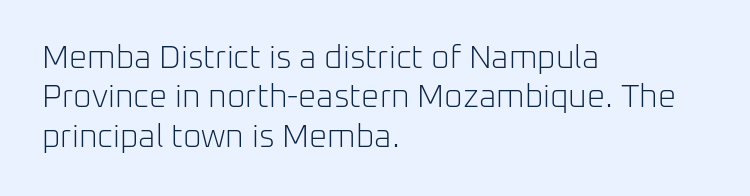
The image shows 32 px light sans-serif type, upright; set left-aligned, line spacing 1.23x, normal letter spacing, not underlined; low stroke contrast and a medium x-height.
